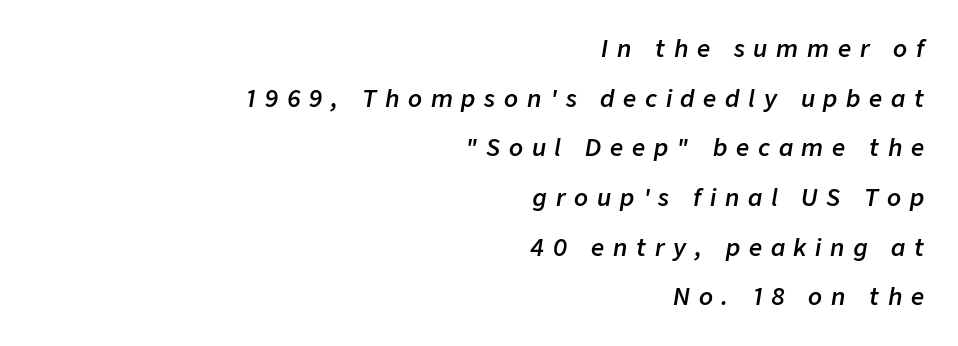
Q: Is the text bold? A: Semi-bold.
Q: Is the text italic (slanted)? A: Yes, it leans right by about 9 degrees.
Q: Is the text underlined? A: No.
Q: How is the paragraph aligned? A: Right-aligned.
Q: Is the spacing between letters normal or unusually wide? A: Unusually wide.
Q: Is the spacing between lines tight, normal or loose? A: Loose.
